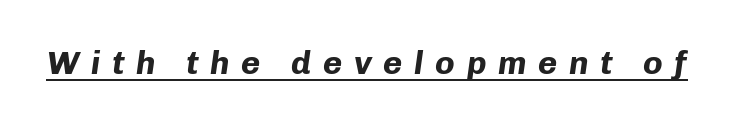
Q: Is the text bold? A: Yes.
Q: Is the text italic (slanted)? A: Yes, it leans right by about 8 degrees.
Q: Is the text underlined? A: Yes.
Q: Is the spacing between letters normal or unusually wide? A: Unusually wide.
Q: Width (condensed, normal, or wide)? A: Normal.
Q: Stroke contrast? A: Low.
Q: x-height? A: Medium.
Q: Monospaced? A: No.
